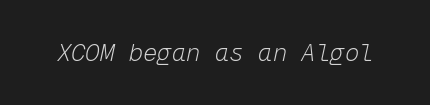
Q: Is the text bold? A: No.
Q: Is the text italic (slanted)? A: Yes, it leans right by about 12 degrees.
Q: Is the text underlined? A: No.
Q: Is the spacing between letters normal or unusually wide? A: Normal.
